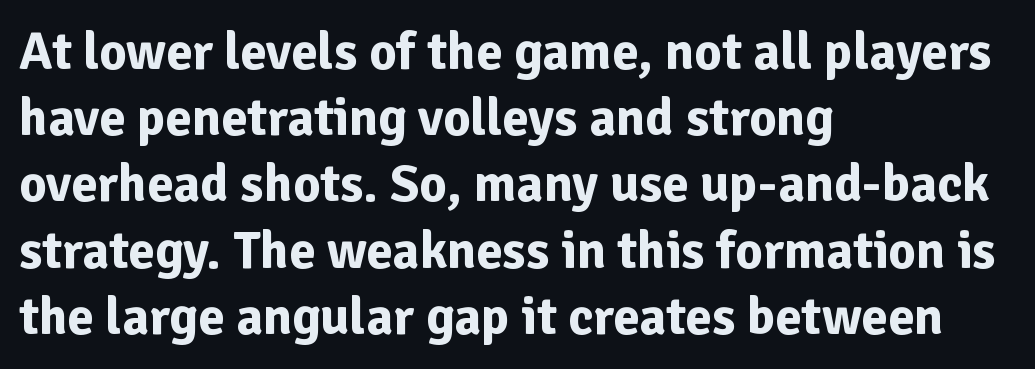
The rendering uses natural spacing where letterforms have individual widths. When letters stand straight like this, we call the style roman or upright. Regarding serifs, this sample does without them. As a designer I'd log this as weight 700, bold. Casual observation: everything's shoved over to the left.
